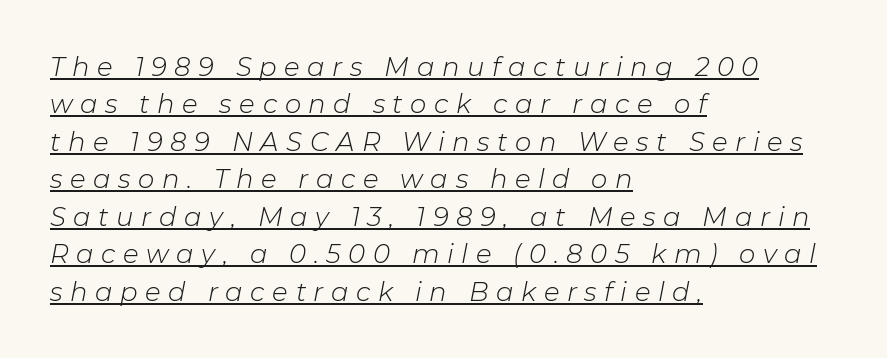
Q: Is the text bold? A: No.
Q: Is the text italic (slanted)? A: Yes, it leans right by about 11 degrees.
Q: Is the text underlined? A: Yes.
Q: How is the paragraph aligned? A: Left-aligned.
Q: Is the spacing between letters normal or unusually wide? A: Unusually wide.
Q: Is the spacing between lines tight, normal or loose? A: Normal.
